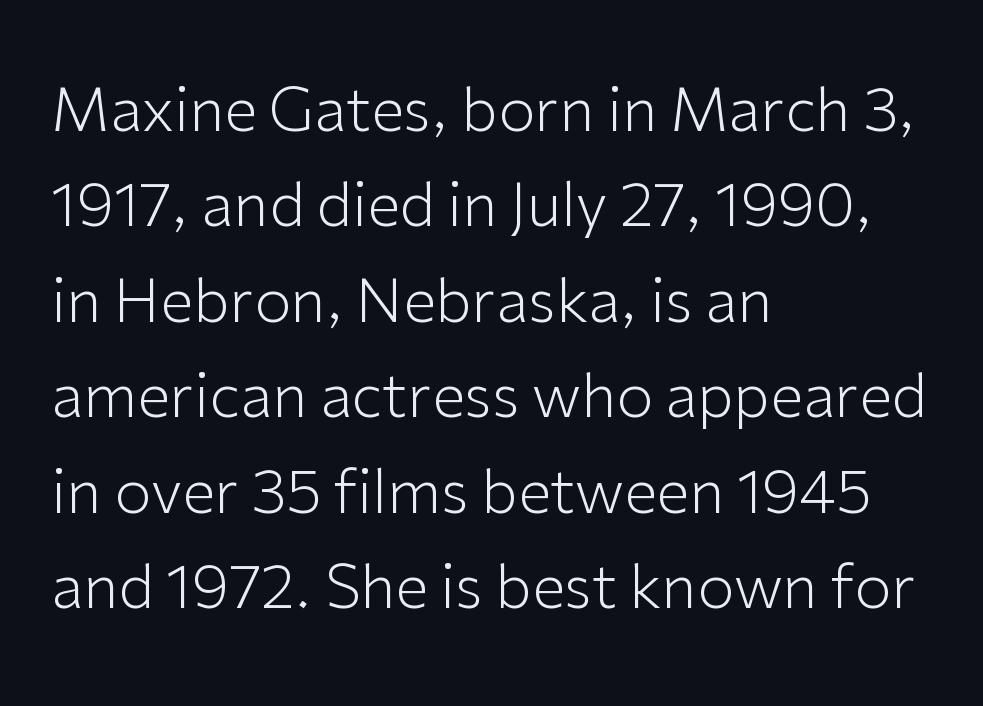
{"serif": "no", "italic": "no", "bold": "no", "weight": "light", "width": "normal", "stroke_contrast": "low", "x_height": "medium", "monospaced": "no", "underline": "no", "align": "left", "line_spacing": "normal", "line_spacing_ratio": 1.59, "letter_spacing": "normal", "letter_spacing_em": 0.0, "glyph_px": 60}
